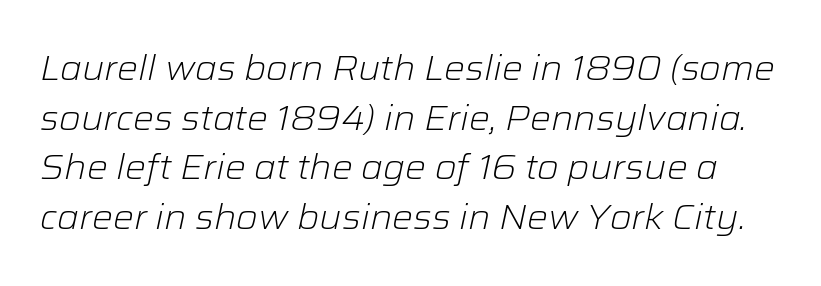
The image shows 35 px light type, italic (leaning right); set normal line spacing (1.42x), normal letter spacing, not underlined; low stroke contrast and a medium x-height.
